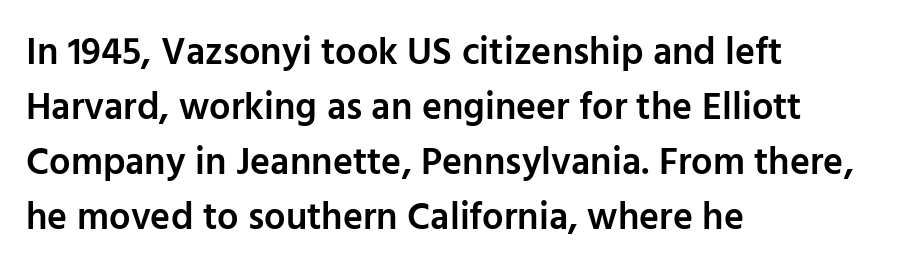
Q: Is the text bold? A: Semi-bold.
Q: Is the text italic (slanted)? A: No, it is upright.
Q: Is the typeface a serif or a sans-serif typeface? A: Sans-serif.
Q: Is the text underlined? A: No.
Q: How is the paragraph aligned? A: Left-aligned.
Q: Is the spacing between letters normal or unusually wide? A: Normal.
Q: Is the spacing between lines tight, normal or loose? A: Normal.
Q: Width (condensed, normal, or wide)? A: Normal.
Q: Stroke contrast? A: Low.
Q: x-height? A: Medium.
Q: Monospaced? A: No.
